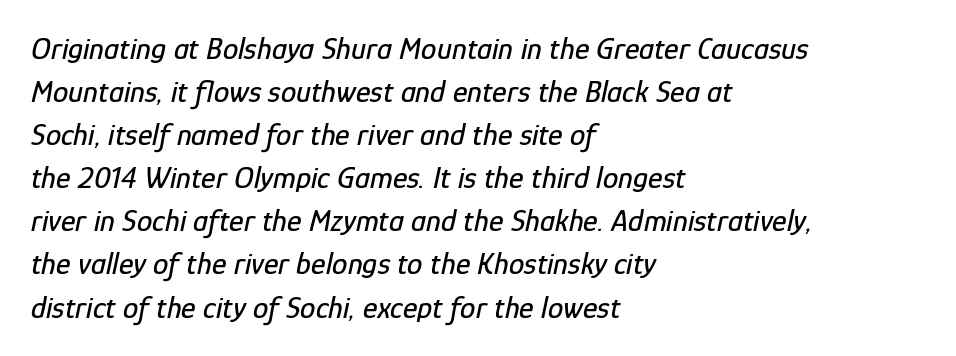
Q: Is the text italic (slanted)? A: Yes, it leans right by about 12 degrees.
Q: Is the text underlined? A: No.
Q: How is the paragraph aligned? A: Left-aligned.
Q: Is the spacing between letters normal or unusually wide? A: Normal.
Q: Is the spacing between lines tight, normal or loose? A: Normal.
Q: Width (condensed, normal, or wide)? A: Condensed.
Q: Stroke contrast? A: Low.
Q: x-height? A: Medium.
Q: Monospaced? A: No.
